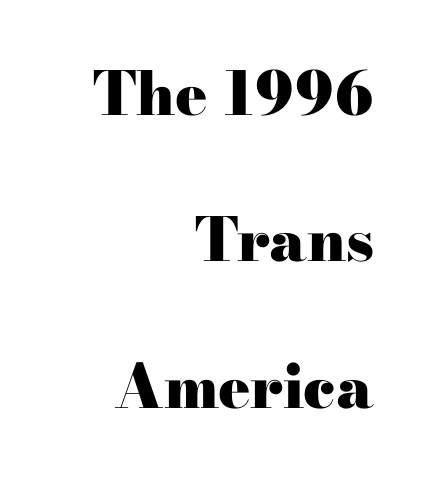
Q: Is the text bold? A: Yes.
Q: Is the text italic (slanted)? A: No, it is upright.
Q: Is the typeface a serif or a sans-serif typeface? A: Serif.
Q: Is the text underlined? A: No.
Q: How is the paragraph aligned? A: Right-aligned.
Q: Is the spacing between letters normal or unusually wide? A: Normal.
Q: Is the spacing between lines tight, normal or loose? A: Loose.
Q: Width (condensed, normal, or wide)? A: Wide.
Q: Stroke contrast? A: High.
Q: x-height? A: Small.
Q: Monospaced? A: No.
